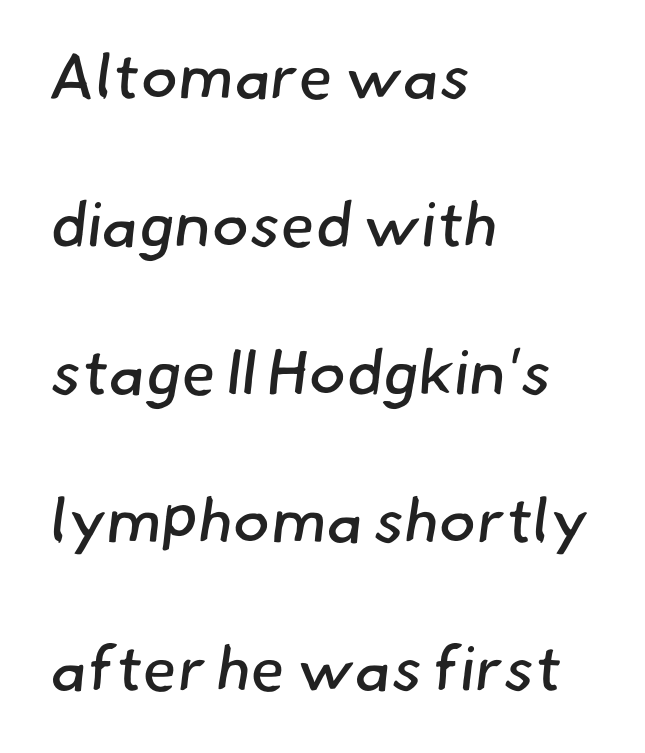
Q: Is the text bold? A: No.
Q: Is the typeface a serif or a sans-serif typeface? A: Sans-serif.
Q: Is the text underlined? A: No.
Q: How is the paragraph aligned? A: Left-aligned.
Q: Is the spacing between letters normal or unusually wide? A: Normal.
Q: Is the spacing between lines tight, normal or loose? A: Loose.
Q: Width (condensed, normal, or wide)? A: Normal.
Q: Stroke contrast? A: Low.
Q: x-height? A: Small.
Q: Monospaced? A: No.
